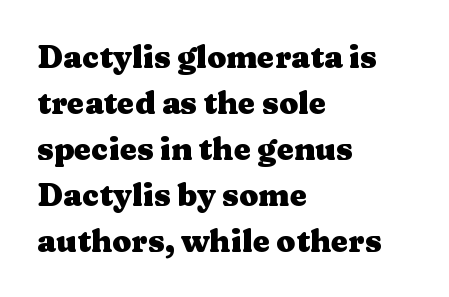
Q: Is the text bold? A: Yes.
Q: Is the text italic (slanted)? A: No, it is upright.
Q: Is the typeface a serif or a sans-serif typeface? A: Serif.
Q: Is the text underlined? A: No.
Q: How is the paragraph aligned? A: Left-aligned.
Q: Is the spacing between letters normal or unusually wide? A: Normal.
Q: Is the spacing between lines tight, normal or loose? A: Normal.
Q: Width (condensed, normal, or wide)? A: Wide.
Q: Stroke contrast? A: Medium.
Q: x-height? A: Medium.
Q: Monospaced? A: No.
